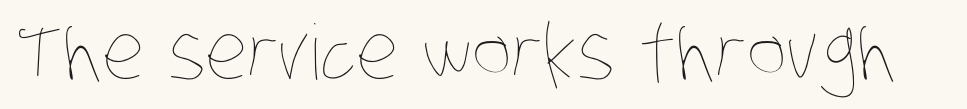
This reads as an unemphasized weight, regular at the heaviest. This sample has the flowing, uneven cadence of proportional lettering. Plain, unruled lines of type. The horizontal fit of the characters is conventional and even.
